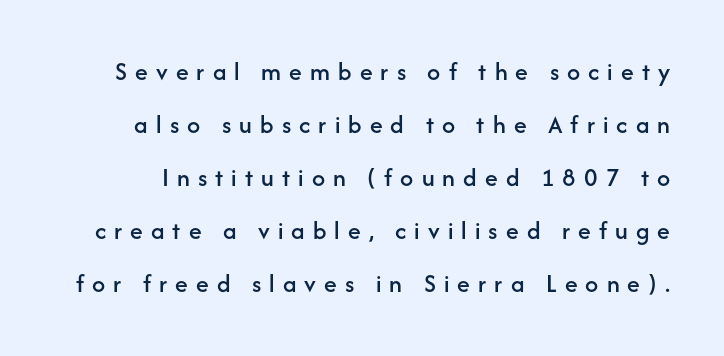
The image shows 26 px text type, upright; set loose line spacing (2.04x), unusually wide letter spacing (+0.31 em), not underlined.
